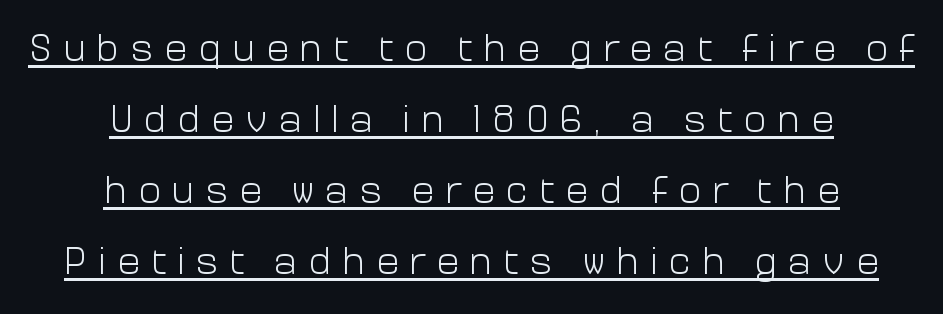
The image shows 38 px light sans-serif type, upright; set centered, line spacing 1.87x, unusually wide letter spacing (+0.29 em), underlined; low stroke contrast and a medium x-height.
